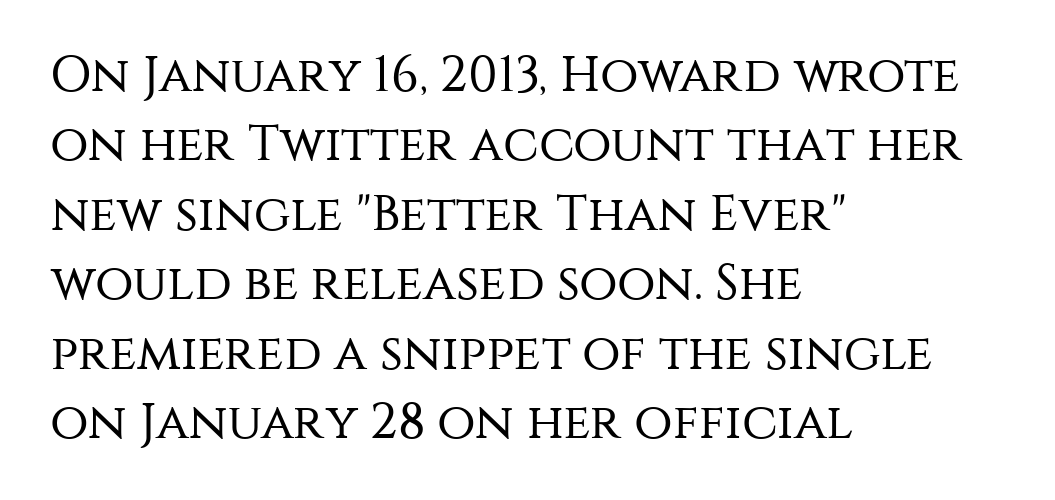
Q: Is the text bold? A: No.
Q: Is the text italic (slanted)? A: No, it is upright.
Q: Is the typeface a serif or a sans-serif typeface? A: Sans-serif.
Q: Is the text underlined? A: No.
Q: How is the paragraph aligned? A: Left-aligned.
Q: Is the spacing between letters normal or unusually wide? A: Normal.
Q: Is the spacing between lines tight, normal or loose? A: Normal.
Q: Width (condensed, normal, or wide)? A: Normal.
Q: Stroke contrast? A: Medium.
Q: x-height? A: Large.
Q: Monospaced? A: No.
